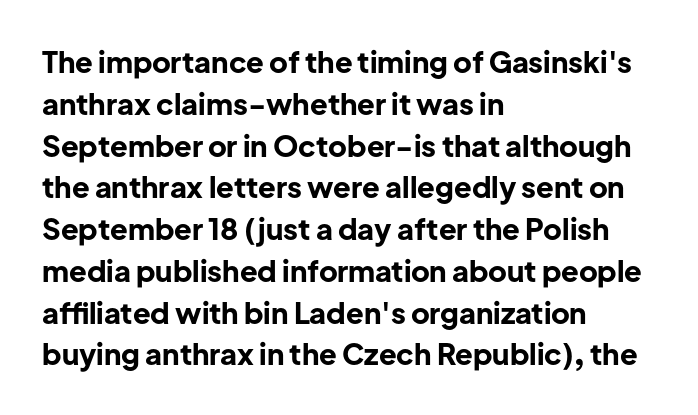
Q: Is the text bold? A: Yes.
Q: Is the text italic (slanted)? A: No, it is upright.
Q: Is the typeface a serif or a sans-serif typeface? A: Sans-serif.
Q: Is the text underlined? A: No.
Q: How is the paragraph aligned? A: Left-aligned.
Q: Is the spacing between letters normal or unusually wide? A: Normal.
Q: Is the spacing between lines tight, normal or loose? A: Normal.
Q: Width (condensed, normal, or wide)? A: Normal.
Q: Stroke contrast? A: Low.
Q: x-height? A: Medium.
Q: Monospaced? A: No.
